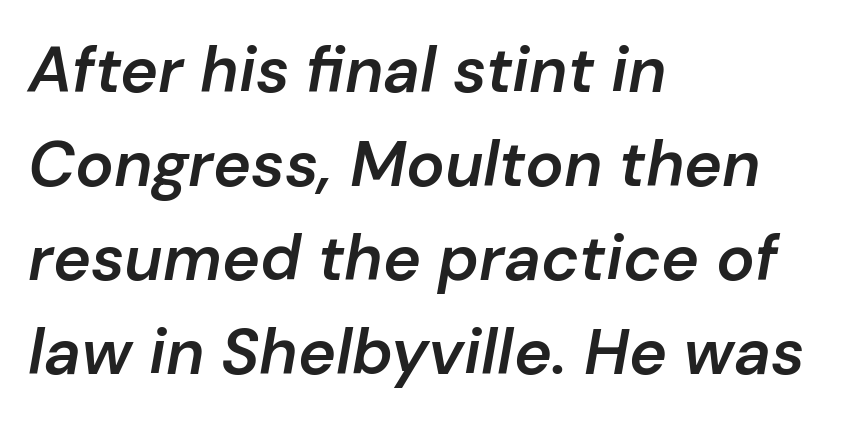
Q: Is the text bold? A: Semi-bold.
Q: Is the text italic (slanted)? A: Yes, it leans right by about 10 degrees.
Q: Is the text underlined? A: No.
Q: How is the paragraph aligned? A: Left-aligned.
Q: Is the spacing between letters normal or unusually wide? A: Normal.
Q: Is the spacing between lines tight, normal or loose? A: Normal.
Q: Width (condensed, normal, or wide)? A: Normal.
Q: Stroke contrast? A: Low.
Q: x-height? A: Medium.
Q: Monospaced? A: No.
